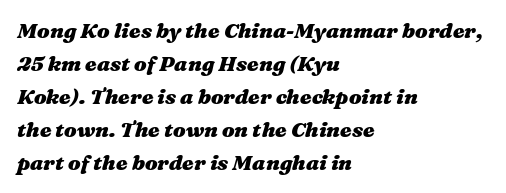
Q: Is the text bold? A: Yes.
Q: Is the text italic (slanted)? A: Yes, it leans right by about 16 degrees.
Q: Is the text underlined? A: No.
Q: How is the paragraph aligned? A: Left-aligned.
Q: Is the spacing between letters normal or unusually wide? A: Normal.
Q: Is the spacing between lines tight, normal or loose? A: Normal.
